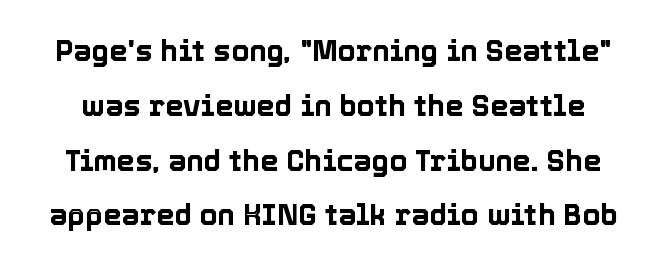
{"italic": "no", "width": "normal", "x_height": "medium", "monospaced": "no", "underline": "no", "line_spacing_ratio": 1.89, "letter_spacing": "normal", "letter_spacing_em": 0.0, "glyph_px": 29}
